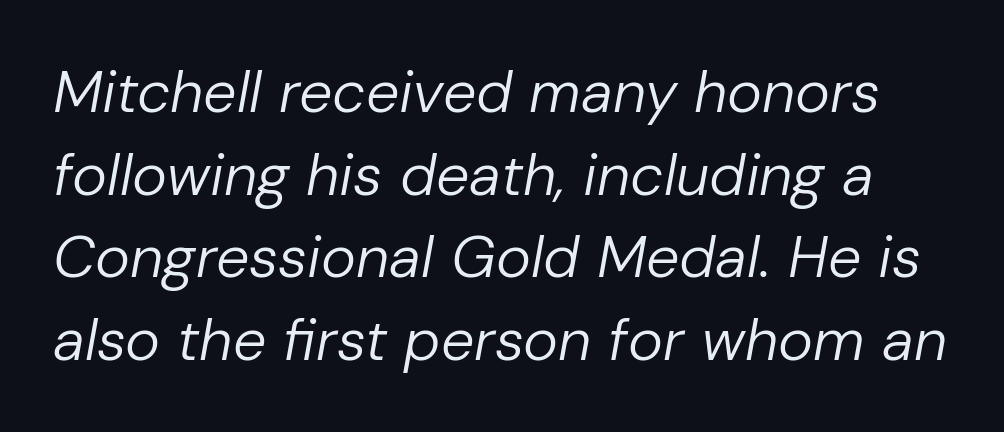
Q: Is the text bold? A: No.
Q: Is the text italic (slanted)? A: Yes, it leans right by about 10 degrees.
Q: Is the text underlined? A: No.
Q: Is the spacing between letters normal or unusually wide? A: Normal.
Q: Is the spacing between lines tight, normal or loose? A: Normal.
Q: Width (condensed, normal, or wide)? A: Normal.
Q: Stroke contrast? A: Low.
Q: x-height? A: Medium.
Q: Monospaced? A: No.
